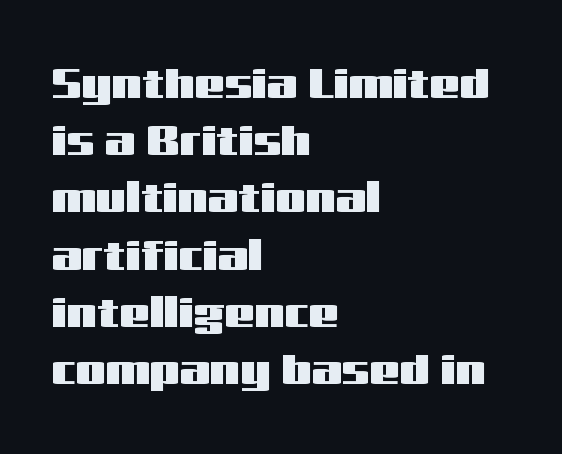
The image shows 43 px wide sans-serif type, upright; set left-aligned, normal line spacing (1.33x), normal letter spacing, not underlined; medium stroke contrast and a medium x-height.
